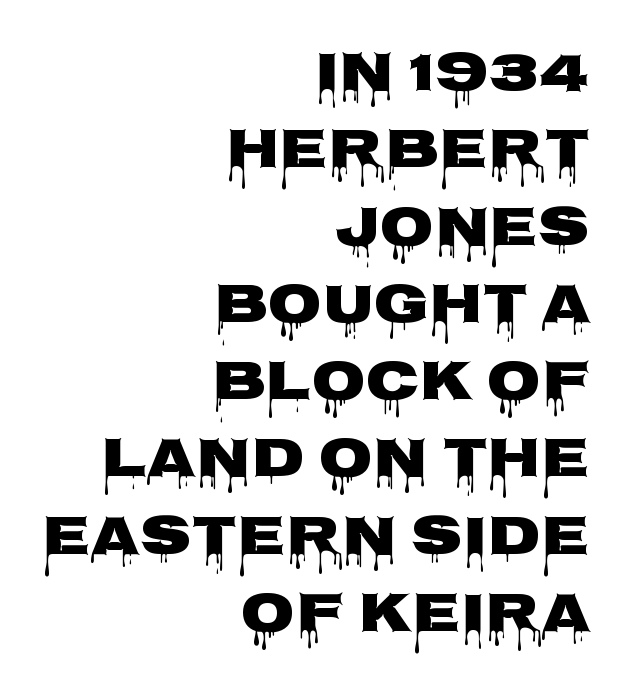
The image shows 56 px heavy, wide sans-serif type, upright; set right-aligned, normal line spacing (1.38x), normal letter spacing, not underlined; low stroke contrast and a large x-height.
